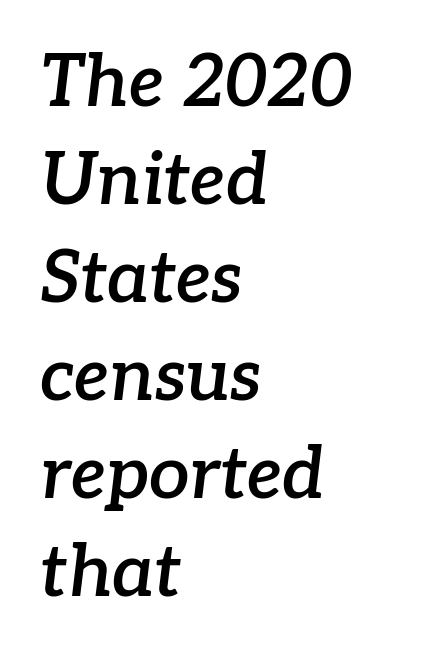
Q: Is the text bold? A: Semi-bold.
Q: Is the text italic (slanted)? A: Yes, it leans right by about 7 degrees.
Q: Is the typeface a serif or a sans-serif typeface? A: Serif.
Q: Is the text underlined? A: No.
Q: How is the paragraph aligned? A: Left-aligned.
Q: Is the spacing between letters normal or unusually wide? A: Normal.
Q: Is the spacing between lines tight, normal or loose? A: Normal.
Q: Width (condensed, normal, or wide)? A: Normal.
Q: Stroke contrast? A: Low.
Q: x-height? A: Medium.
Q: Monospaced? A: No.
